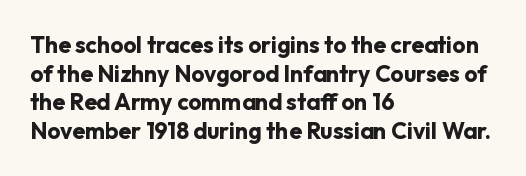
{"italic": "no", "bold": "yes", "underline": "no", "align": "left", "line_spacing": "normal", "line_spacing_ratio": 1.25, "letter_spacing": "normal", "letter_spacing_em": 0.0, "glyph_px": 23}
